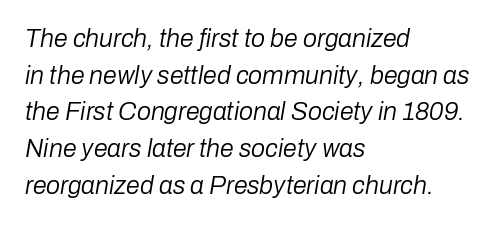
This sample keeps an unexceptional amount of space between lines. Italic? Definitely — the glyphs are oblique. This rendering uses left alignment, leaving the right contour irregular. Look at the tracking — it's just the regular setting, nothing added.
